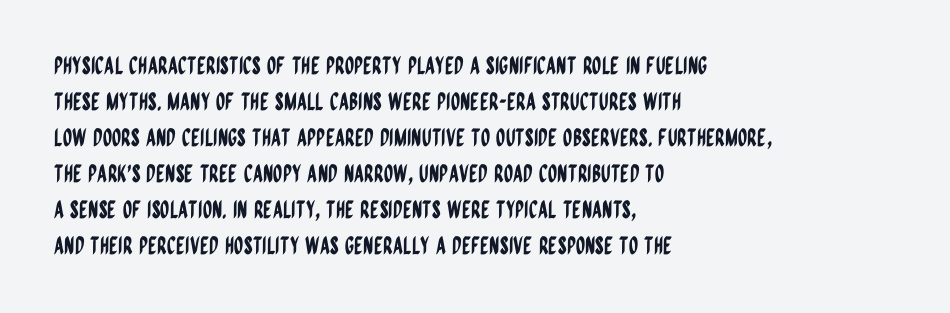
Q: Is the text italic (slanted)? A: No, it is upright.
Q: Is the text underlined? A: No.
Q: How is the paragraph aligned? A: Left-aligned.
Q: Is the spacing between letters normal or unusually wide? A: Normal.
Q: Is the spacing between lines tight, normal or loose? A: Normal.
